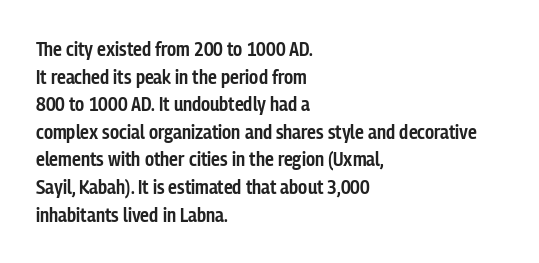
The rendering uses a moderate line-height, typical for paragraphs. Here the glyphs are tracked normally, forming tight word shapes. The lines are quadded left. Has an underline been added? It has not. The font is running at a semibold setting, under full bold.
